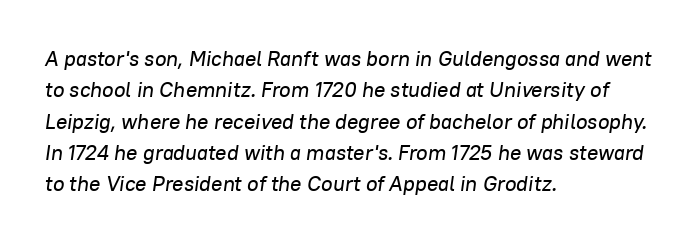
The image shows 21 px text type, italic (leaning right); set left-aligned, normal line spacing (1.49x), normal letter spacing, not underlined.
